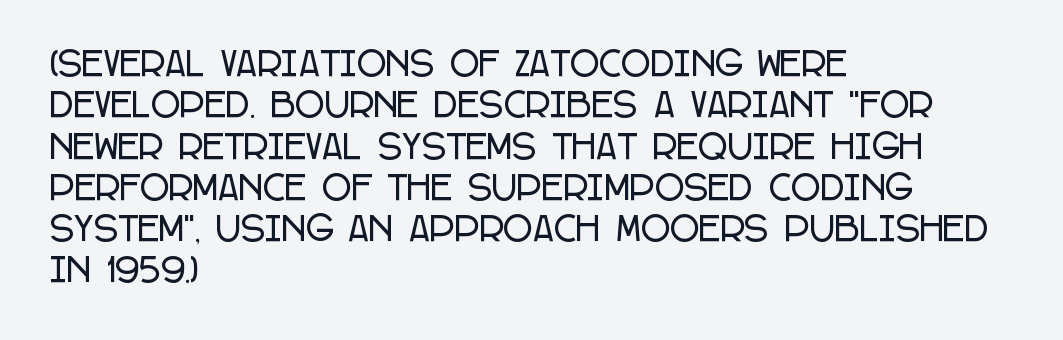
These lines are rendered in a variable-pitch font. This sample keeps an unexceptional amount of space between lines. Clear beneath every line of the passage. The specimen reads as upright at a glance. Visually the block forms a straight wall on the left and a jagged coastline on the right.
